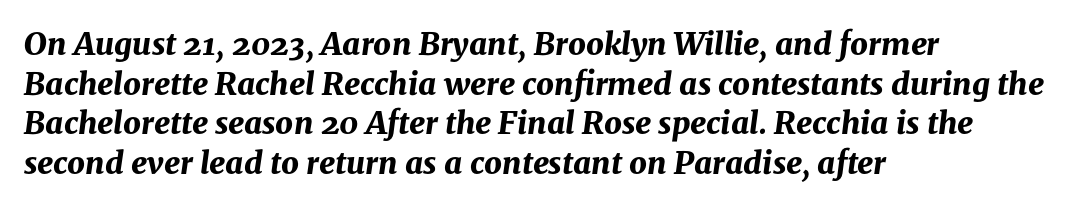
The letterforms sit shoulder to shoulder at normal distance. The zone under the glyphs is completely vacant. Here the designer chose a conventional face with non-uniform glyph widths. A student would call this left alignment; a typographer would say flush left, rag right. Is the type bold? Yes — the strokes are clearly thick and heavy.
